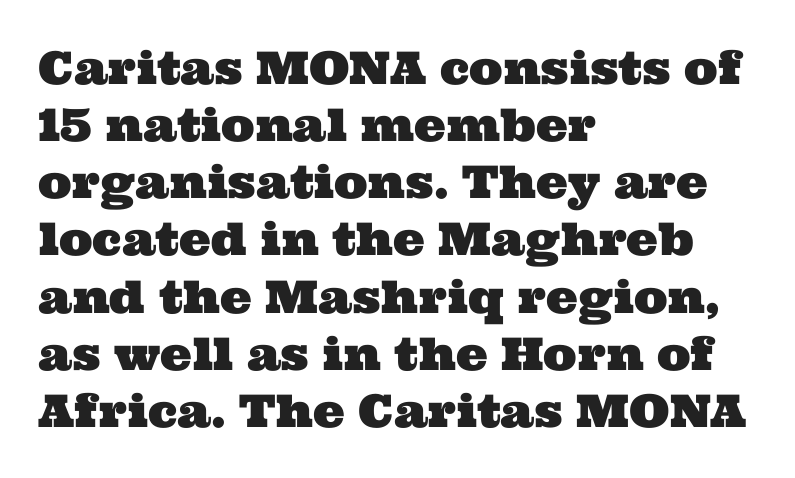
{"serif": "yes", "width": "wide", "stroke_contrast": "medium", "x_height": "medium", "monospaced": "no", "underline": "no", "align": "left", "line_spacing": "normal", "line_spacing_ratio": 1.27, "letter_spacing": "normal", "letter_spacing_em": 0.0, "glyph_px": 45}
